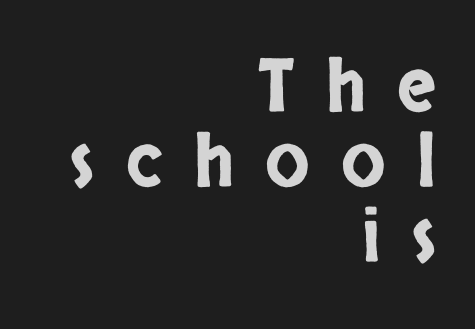
The image shows 73 px condensed sans-serif type, upright; set right-aligned, tight line spacing (1.03x), unusually wide letter spacing (+0.43 em), not underlined; low stroke contrast and a large x-height.
